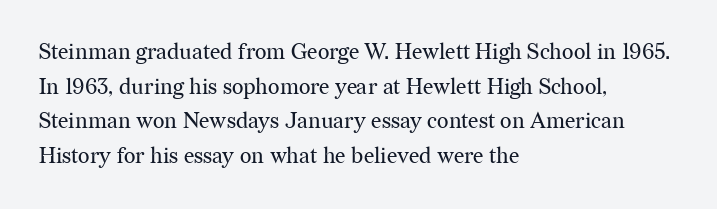
Q: Is the text bold? A: No.
Q: Is the text italic (slanted)? A: No, it is upright.
Q: Is the text underlined? A: No.
Q: How is the paragraph aligned? A: Left-aligned.
Q: Is the spacing between letters normal or unusually wide? A: Normal.
Q: Is the spacing between lines tight, normal or loose? A: Normal.
